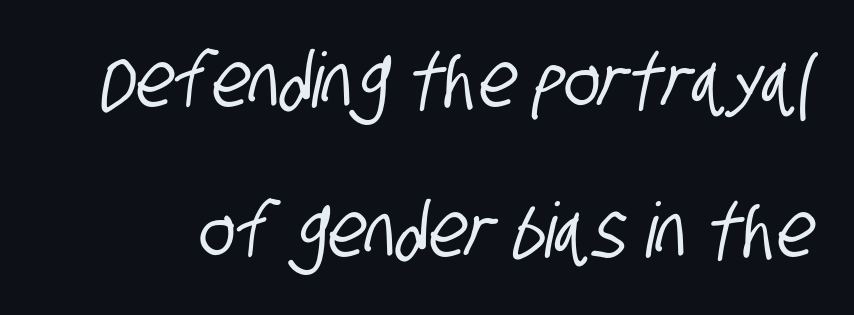
The image shows 76 px condensed sans-serif type; set loose line spacing (1.97x), normal letter spacing, not underlined; low stroke contrast and a large x-height.
